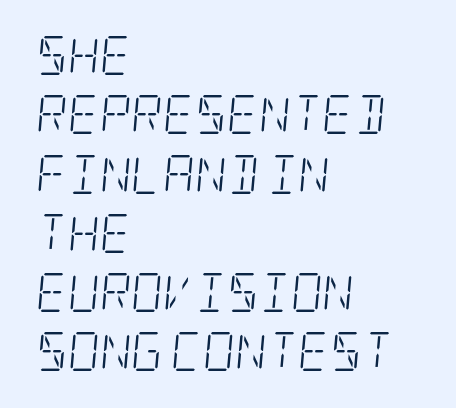
Clear beneath every line of the passage. In terms of letterspacing, this is plain default setting. Normally led — the rows are evenly, conventionally spaced. Stroke thickness stays within the range of a standard reading face or lighter.
